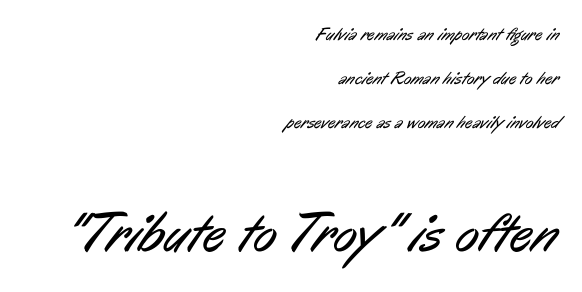
{"serif": "no", "bold": "no", "weight": "regular", "width": "condensed", "stroke_contrast": "low", "x_height": "medium", "monospaced": "no", "underline": "no", "align": "right", "line_spacing": "loose", "line_spacing_ratio": 2.44, "letter_spacing": "normal", "letter_spacing_em": 0.0, "larger_block": "second", "size_ratio": 3.06, "glyph_px": 55}
